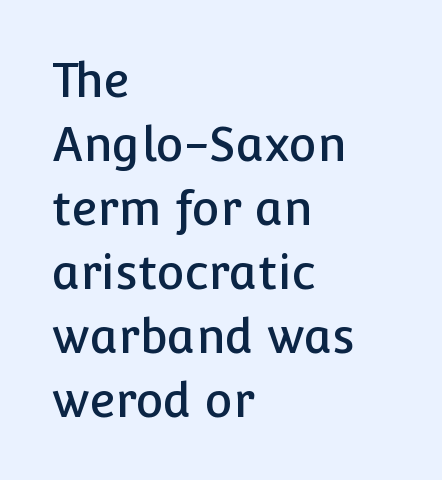
Q: Is the text italic (slanted)? A: No, it is upright.
Q: Is the typeface a serif or a sans-serif typeface? A: Sans-serif.
Q: Is the text underlined? A: No.
Q: How is the paragraph aligned? A: Left-aligned.
Q: Is the spacing between letters normal or unusually wide? A: Normal.
Q: Is the spacing between lines tight, normal or loose? A: Normal.
Q: Width (condensed, normal, or wide)? A: Normal.
Q: Stroke contrast? A: Low.
Q: x-height? A: Medium.
Q: Monospaced? A: No.
